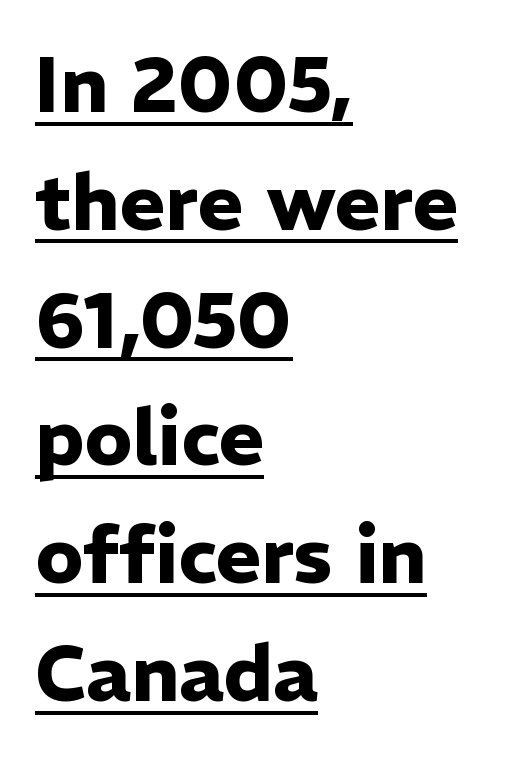
The image shows 78 px heavy sans-serif type, upright; set left-aligned, normal line spacing (1.51x), normal letter spacing, underlined; low stroke contrast and a medium x-height.
